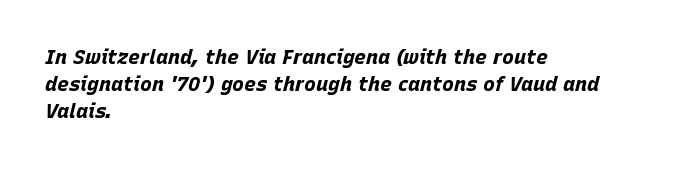
{"italic": "yes", "lean": "right", "slant_degrees": 15, "bold": "yes", "underline": "no", "align": "left", "line_spacing": "normal", "line_spacing_ratio": 1.36, "letter_spacing": "normal", "letter_spacing_em": 0.0, "glyph_px": 20}
